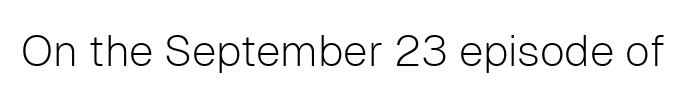
Q: Is the text bold? A: No.
Q: Is the text italic (slanted)? A: No, it is upright.
Q: Is the typeface a serif or a sans-serif typeface? A: Sans-serif.
Q: Is the text underlined? A: No.
Q: Is the spacing between letters normal or unusually wide? A: Normal.
Q: Width (condensed, normal, or wide)? A: Normal.
Q: Stroke contrast? A: Low.
Q: x-height? A: Medium.
Q: Monospaced? A: No.
